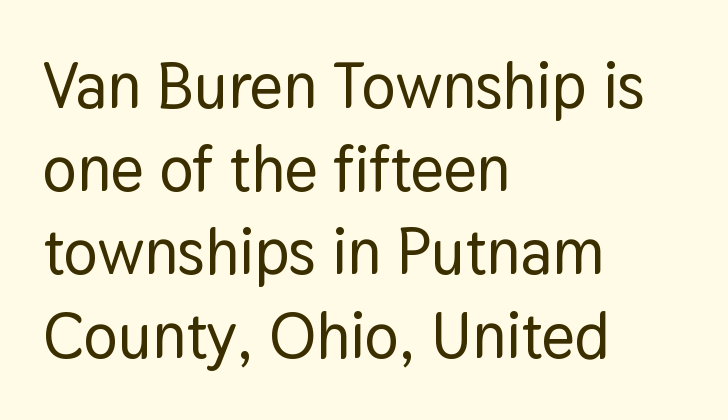
In terms of letterspacing, this is plain default setting. Casual observation: everything's shoved over to the left. Glance below the letters and you will spot only blank space. The letters stand straight up with perfectly vertical stems.
